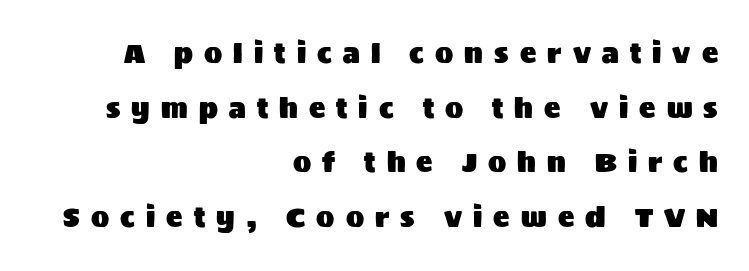
The image shows 27 px text type, upright; set right-aligned, loose line spacing (2.02x), unusually wide letter spacing (+0.41 em), not underlined.
